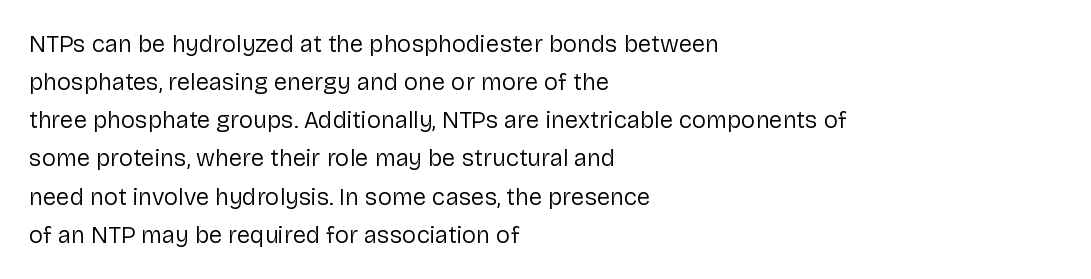
Is there much room between lines? A standard amount, neither cramped nor airy. A roman cut, with each character standing at attention. How are the letters spaced? Ordinarily, with no added tracking. This rendering features lettering with no underline. The paragraph shown leans on its left margin. The weight tops out at a normal text grade.
